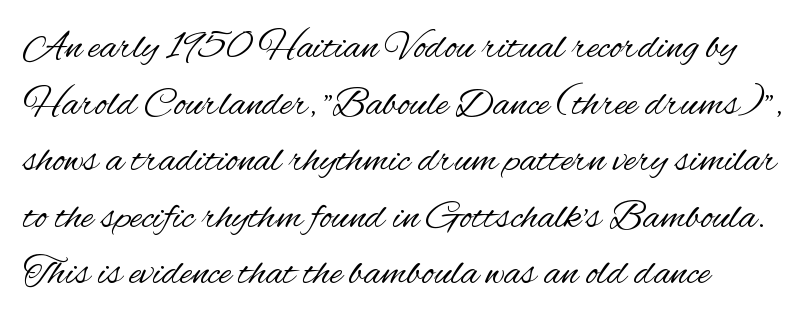
{"serif": "no", "bold": "no", "weight": "regular", "width": "condensed", "stroke_contrast": "medium", "x_height": "small", "monospaced": "no", "underline": "no", "align": "left", "line_spacing": "normal", "line_spacing_ratio": 1.38, "letter_spacing": "normal", "letter_spacing_em": 0.0, "glyph_px": 41}
